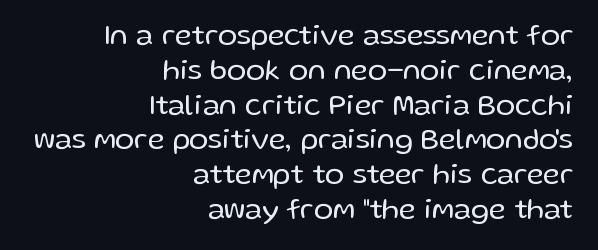
In CSS terms this would be text-align: right. Unmarked baselines from the first word to the last. In terms of posture, this sample is upright. Are there feet on the stems? There aren't — it's a sans. Is this a fixed-width face? No — the glyphs have proportional, varying widths.
